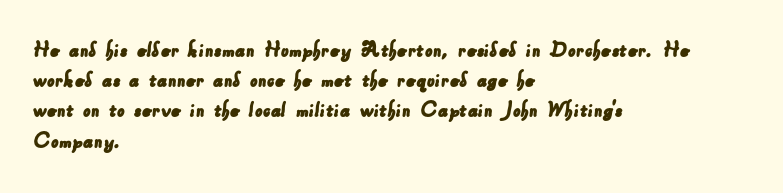
The image shows 24 px text type; set left-aligned, normal line spacing (1.26x), normal letter spacing, not underlined.
